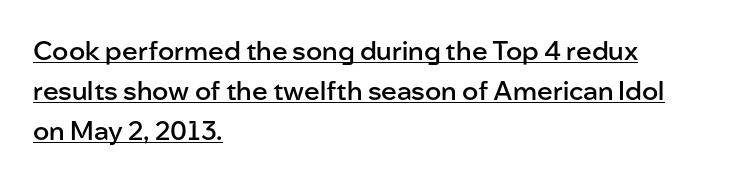
Q: Is the text bold? A: Semi-bold.
Q: Is the text italic (slanted)? A: No, it is upright.
Q: Is the text underlined? A: Yes.
Q: How is the paragraph aligned? A: Left-aligned.
Q: Is the spacing between letters normal or unusually wide? A: Normal.
Q: Is the spacing between lines tight, normal or loose? A: Normal.
